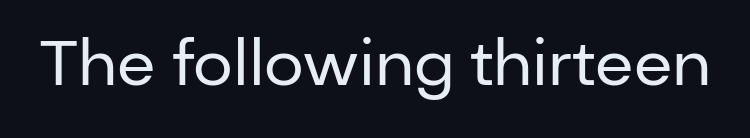
The passage shown is not bold in any degree. Honestly, the letter spacing is just normal — you wouldn't notice it. The characters display no serif detailing; their extremities are plain. Note the varied advance widths — an 'i' is clearly narrower than an 'm'. Letters rest on an invisible, unmarked baseline.
